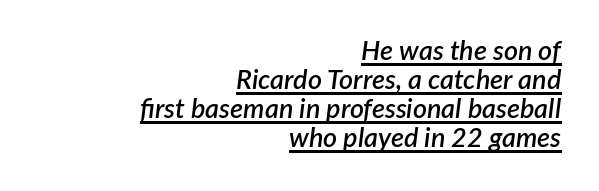
The image shows 27 px text type, italic (leaning right); set right-aligned, tight line spacing (1.07x), normal letter spacing, underlined.
